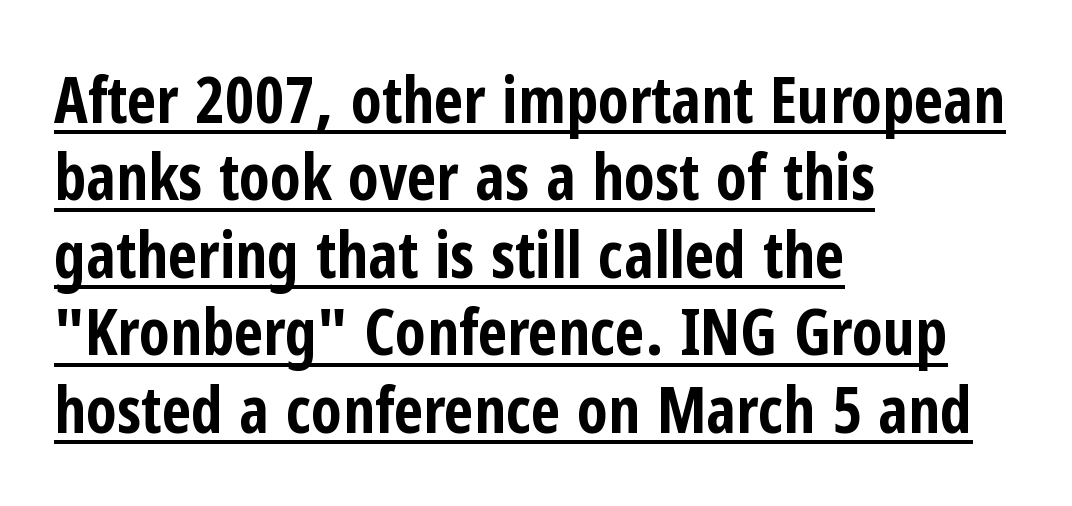
Q: Is the text bold? A: Yes.
Q: Is the text italic (slanted)? A: No, it is upright.
Q: Is the typeface a serif or a sans-serif typeface? A: Sans-serif.
Q: Is the text underlined? A: Yes.
Q: How is the paragraph aligned? A: Left-aligned.
Q: Is the spacing between letters normal or unusually wide? A: Normal.
Q: Width (condensed, normal, or wide)? A: Condensed.
Q: Stroke contrast? A: Low.
Q: x-height? A: Medium.
Q: Monospaced? A: No.
